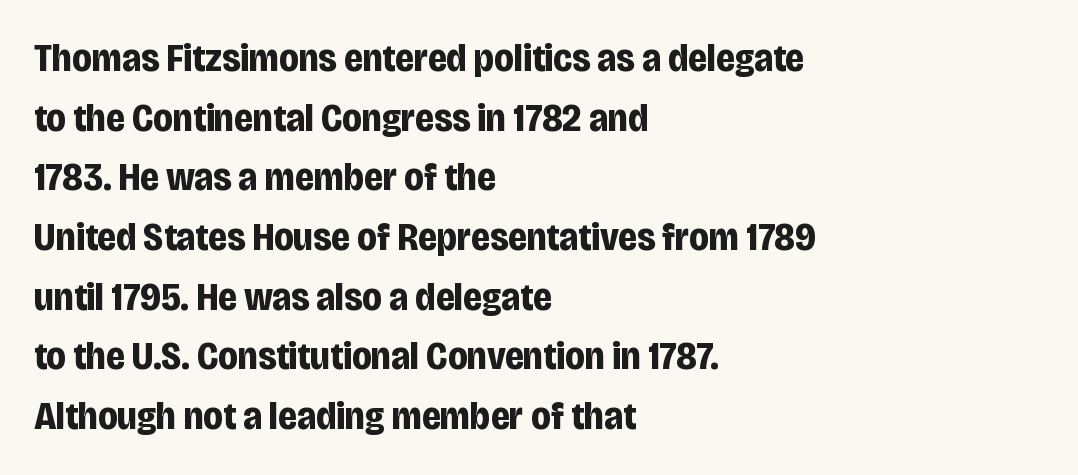
The image shows 39 px bold, condensed sans-serif type, upright; set left-aligned, normal line spacing (1.53x), normal letter spacing, not underlined; low stroke contrast and a large x-height.
